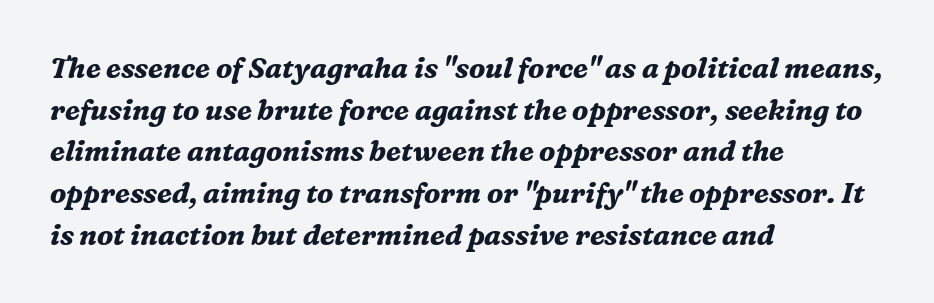
{"serif": "yes", "italic": "yes", "lean": "right", "slant_degrees": 16, "bold": "yes", "weight": "bold", "width": "normal", "stroke_contrast": "medium", "x_height": "medium", "monospaced": "no", "underline": "no", "align": "left", "line_spacing": "normal", "line_spacing_ratio": 1.49, "letter_spacing": "normal", "letter_spacing_em": 0.0, "glyph_px": 28}
